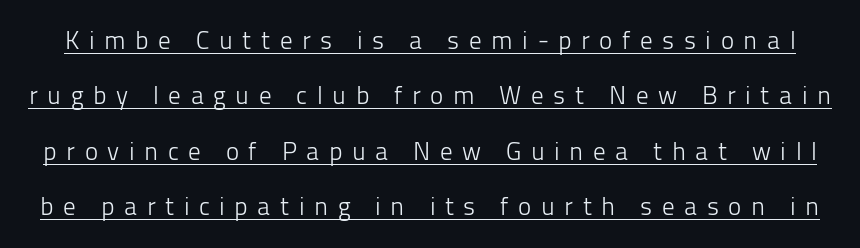
{"italic": "no", "bold": "no", "underline": "yes", "line_spacing": "loose", "line_spacing_ratio": 2.22, "letter_spacing": "wide", "letter_spacing_em": 0.38, "glyph_px": 25}
